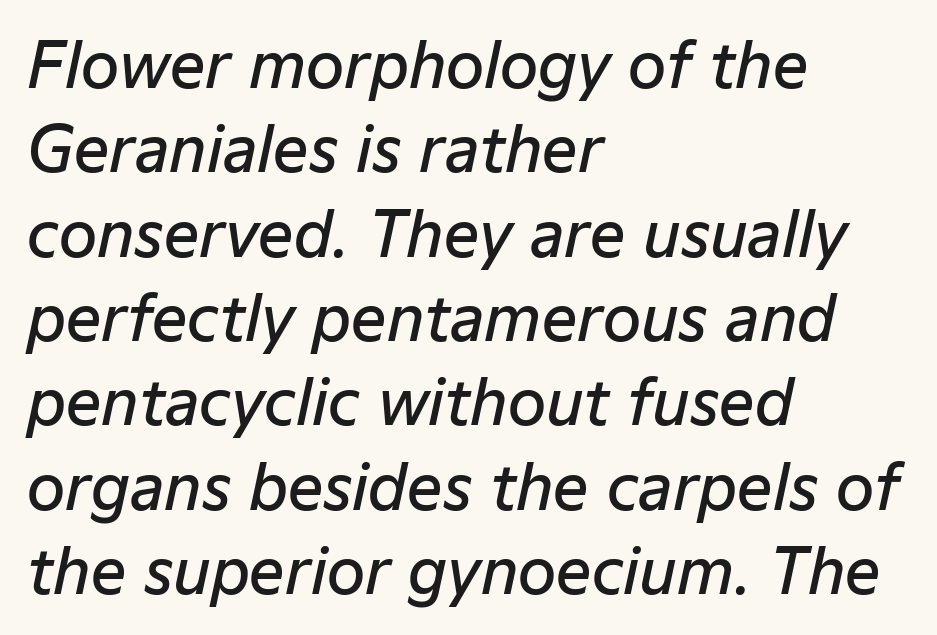
The image shows 62 px semibold type, italic (leaning right); set left-aligned, normal line spacing (1.36x), normal letter spacing, not underlined; low stroke contrast and a medium x-height.
